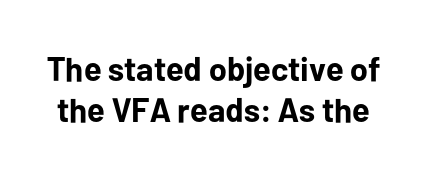
Q: Is the text bold? A: Yes.
Q: Is the text italic (slanted)? A: No, it is upright.
Q: Is the typeface a serif or a sans-serif typeface? A: Sans-serif.
Q: Is the text underlined? A: No.
Q: Is the spacing between letters normal or unusually wide? A: Normal.
Q: Width (condensed, normal, or wide)? A: Normal.
Q: Stroke contrast? A: Low.
Q: x-height? A: Medium.
Q: Monospaced? A: No.
